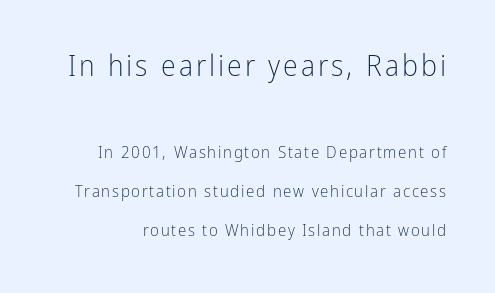
Q: Is the text bold? A: No.
Q: Is the text italic (slanted)? A: No, it is upright.
Q: Is the typeface a serif or a sans-serif typeface? A: Sans-serif.
Q: Is the text underlined? A: No.
Q: Is the spacing between lines tight, normal or loose? A: Loose.
Q: Which block of text is set in a larger size, the first (top) or the second (bottom)? A: The first (top) one.
Q: Width (condensed, normal, or wide)? A: Condensed.
Q: Stroke contrast? A: Low.
Q: x-height? A: Medium.
Q: Monospaced? A: No.
